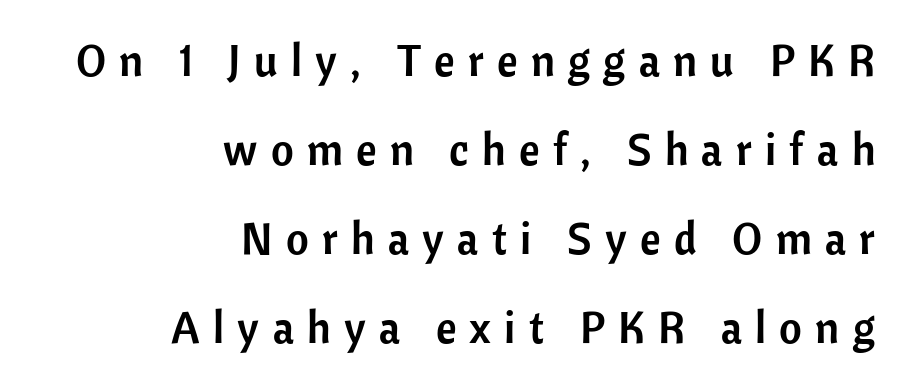
The image shows 44 px sans-serif type, upright; set right-aligned, loose line spacing (2.02x), unusually wide letter spacing (+0.3 em), not underlined; low stroke contrast and a medium x-height.
